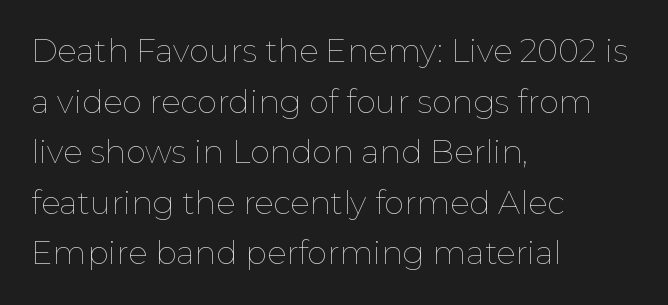
Look at the tracking — it's just the regular setting, nothing added. Layout note: lines flush left. This sample keeps an unexceptional amount of space between lines. Looks like regular typesetting: each glyph gets only the width it needs.
